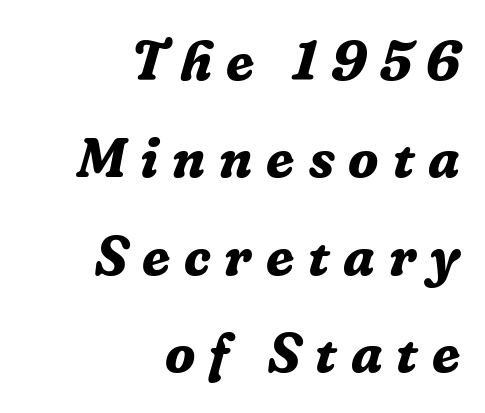
Character widths vary here, with narrow letters taking less room than wide ones. These lines have a slow, spaced-out rhythm from letter to letter. Weight: bold. If you drew a line through each stem, it would be angled.
